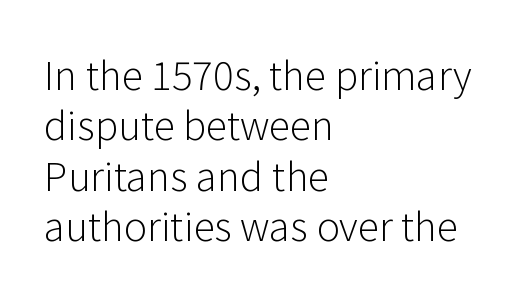
Q: Is the text bold? A: No.
Q: Is the text italic (slanted)? A: No, it is upright.
Q: Is the typeface a serif or a sans-serif typeface? A: Sans-serif.
Q: Is the text underlined? A: No.
Q: How is the paragraph aligned? A: Left-aligned.
Q: Is the spacing between letters normal or unusually wide? A: Normal.
Q: Is the spacing between lines tight, normal or loose? A: Normal.
Q: Width (condensed, normal, or wide)? A: Normal.
Q: Stroke contrast? A: Low.
Q: x-height? A: Medium.
Q: Monospaced? A: No.
